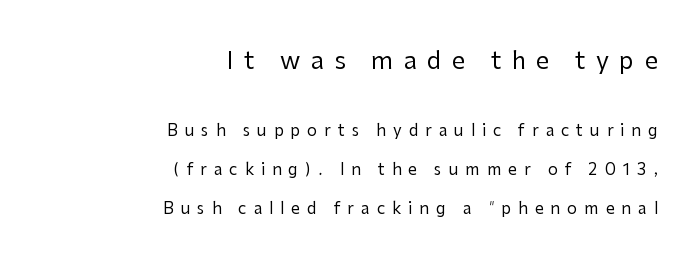
Q: Is the text bold? A: No.
Q: Is the text italic (slanted)? A: No, it is upright.
Q: Is the text underlined? A: No.
Q: How is the paragraph aligned? A: Right-aligned.
Q: Is the spacing between letters normal or unusually wide? A: Unusually wide.
Q: Is the spacing between lines tight, normal or loose? A: Loose.
Q: Which block of text is set in a larger size, the first (top) or the second (bottom)? A: The first (top) one.
